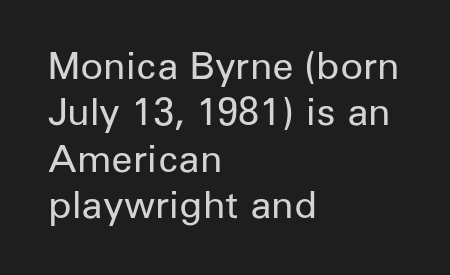
{"serif": "no", "italic": "no", "bold": "no", "weight": "regular", "width": "normal", "stroke_contrast": "low", "x_height": "medium", "monospaced": "no", "underline": "no", "align": "left", "line_spacing_ratio": 1.22, "letter_spacing": "normal", "letter_spacing_em": 0.0, "glyph_px": 38}
